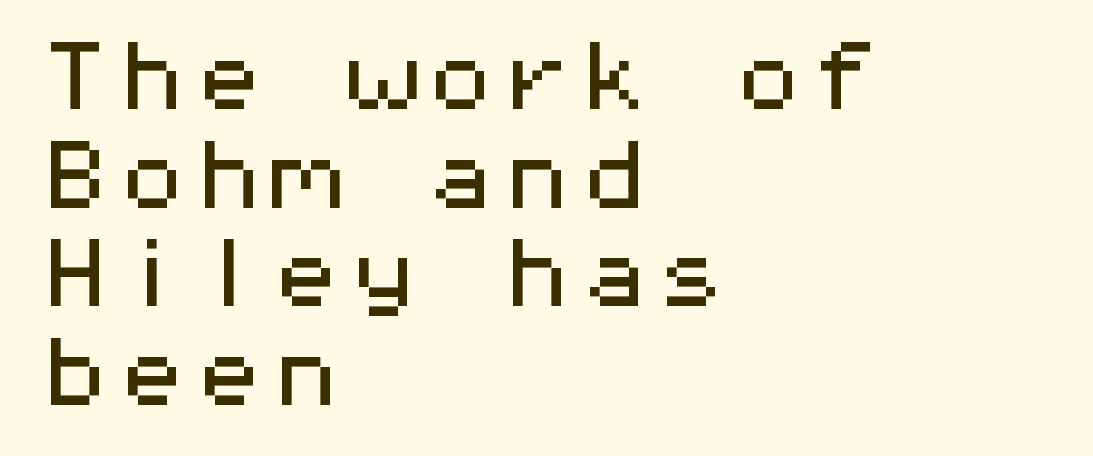
{"serif": "no", "italic": "no", "width": "wide", "stroke_contrast": "medium", "x_height": "medium", "monospaced": "yes", "underline": "no", "align": "left", "line_spacing": "normal", "line_spacing_ratio": 1.28, "letter_spacing": "normal", "letter_spacing_em": 0.0, "glyph_px": 77}
